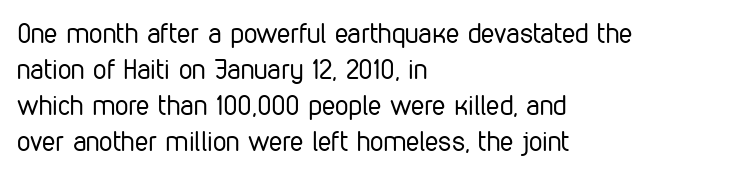
A clean baseline with only descenders dipping below it. The letters stand upright; this is a roman face. The letterforms sit shoulder to shoulder at normal distance. The compositor pushed each line to the left boundary.
